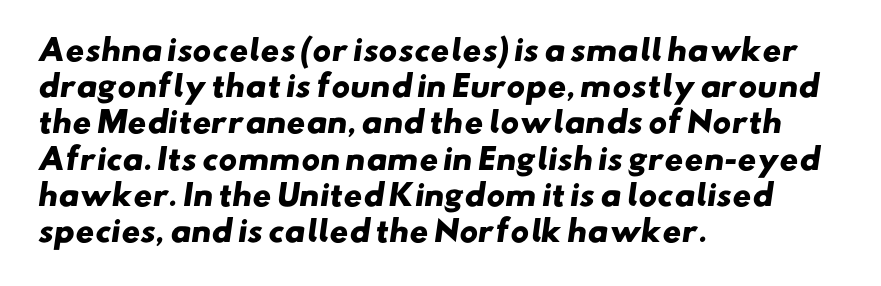
Pretty heavy lettering here — definitely bold. Spacing verdict: proportional, widths tailored to each character. Short and long lines alike share a common starting point at left. These lines keep a tight, regular rhythm from letter to letter. To sum up the face: it is a sans, with no serifs. The zone under the glyphs is completely vacant.
